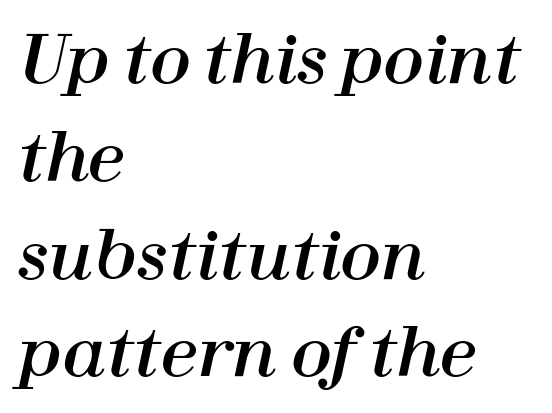
{"italic": "yes", "lean": "right", "slant_degrees": 12, "width": "normal", "stroke_contrast": "high", "x_height": "medium", "monospaced": "no", "underline": "no", "align": "left", "line_spacing": "normal", "line_spacing_ratio": 1.46, "letter_spacing": "normal", "letter_spacing_em": 0.0, "glyph_px": 67}
